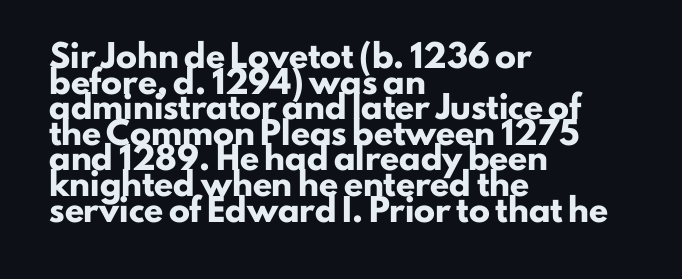
Is there any slant? The stems are plumb. The zone under the glyphs is completely vacant. Caption: bold face, heavy strokes. Each word holds together tightly as a unit, with standard inter-letter gaps. Does the copy run flush right? No — it runs flush left.
